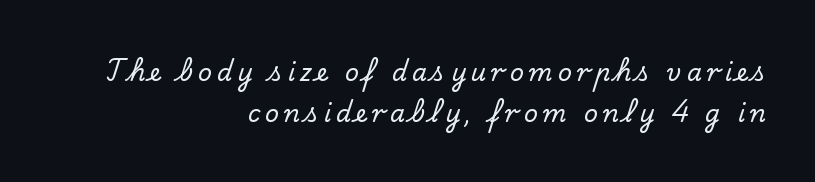
Q: Is the text italic (slanted)? A: Yes.
Q: Is the text underlined? A: No.
Q: How is the paragraph aligned? A: Right-aligned.
Q: Is the spacing between letters normal or unusually wide? A: Unusually wide.
Q: Is the spacing between lines tight, normal or loose? A: Normal.
